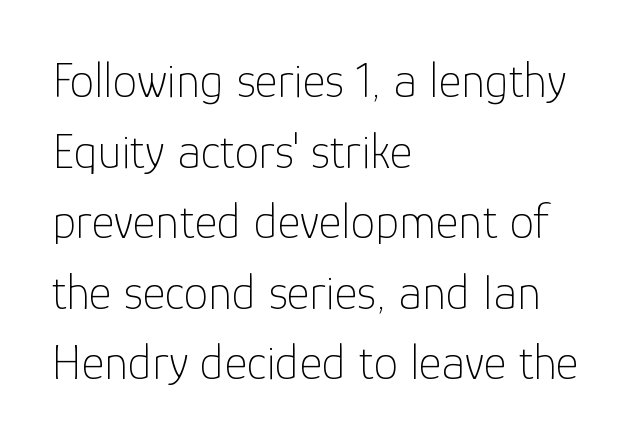
Do the letters lean? They stand straight. Tracking value appears to be zero — textbook default spacing. Compared with a typical body face, this is equally light or lighter still. Each letter keeps its own natural width here, so spacing adapts to shape. Evenly set lines give the paragraph a standard silhouette. Font category for this specimen: sans-serif.
